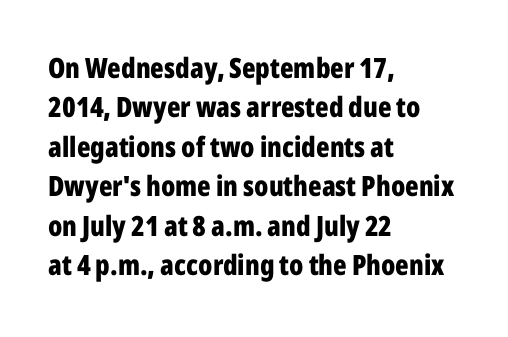
The image shows 28 px bold, condensed sans-serif type, upright; set left-aligned, normal line spacing (1.41x), normal letter spacing, not underlined; low stroke contrast and a medium x-height.
